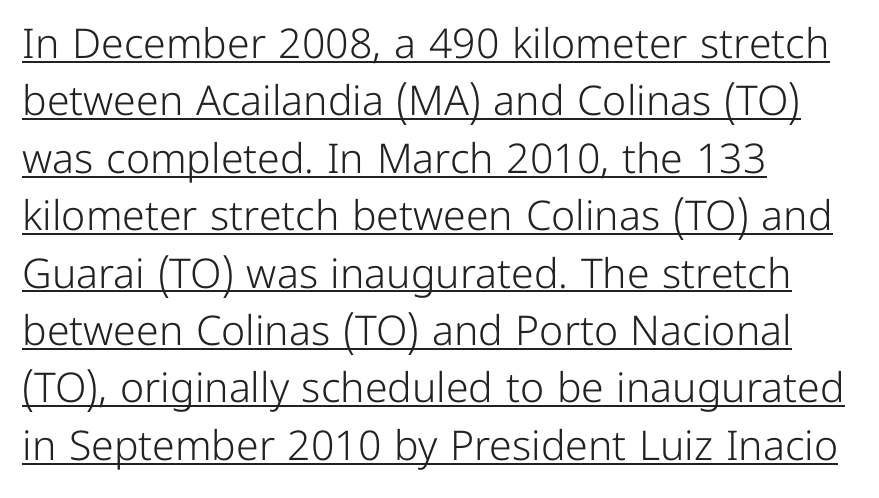
Q: Is the text bold? A: No.
Q: Is the text italic (slanted)? A: No, it is upright.
Q: Is the typeface a serif or a sans-serif typeface? A: Sans-serif.
Q: Is the text underlined? A: Yes.
Q: How is the paragraph aligned? A: Left-aligned.
Q: Is the spacing between letters normal or unusually wide? A: Normal.
Q: Is the spacing between lines tight, normal or loose? A: Normal.
Q: Width (condensed, normal, or wide)? A: Normal.
Q: Stroke contrast? A: Low.
Q: x-height? A: Medium.
Q: Monospaced? A: No.
